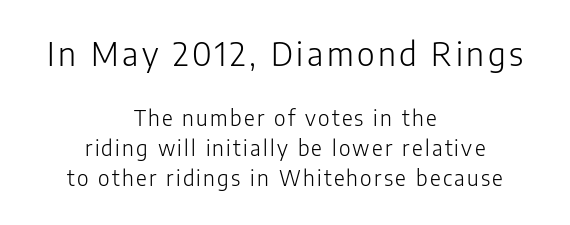
Q: Is the text bold? A: No.
Q: Is the text italic (slanted)? A: No, it is upright.
Q: Is the typeface a serif or a sans-serif typeface? A: Sans-serif.
Q: Is the text underlined? A: No.
Q: How is the paragraph aligned? A: Centered.
Q: Is the spacing between lines tight, normal or loose? A: Normal.
Q: Which block of text is set in a larger size, the first (top) or the second (bottom)? A: The first (top) one.
Q: Width (condensed, normal, or wide)? A: Normal.
Q: Stroke contrast? A: Low.
Q: x-height? A: Medium.
Q: Monospaced? A: No.
